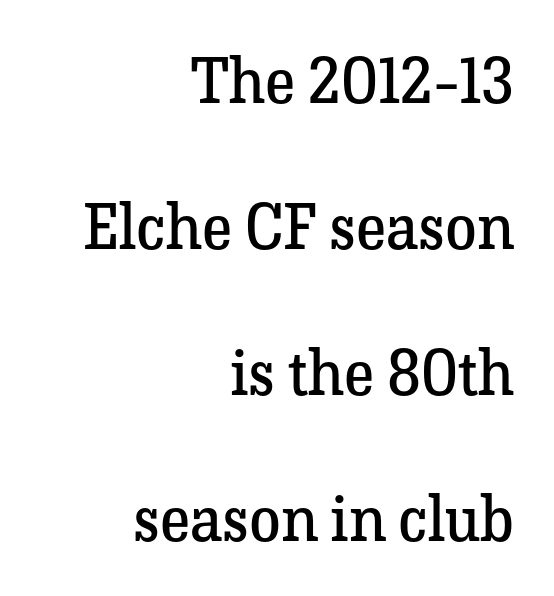
Q: Is the text bold? A: No.
Q: Is the text italic (slanted)? A: No, it is upright.
Q: Is the typeface a serif or a sans-serif typeface? A: Serif.
Q: Is the text underlined? A: No.
Q: How is the paragraph aligned? A: Right-aligned.
Q: Is the spacing between letters normal or unusually wide? A: Normal.
Q: Is the spacing between lines tight, normal or loose? A: Loose.
Q: Width (condensed, normal, or wide)? A: Normal.
Q: Stroke contrast? A: Low.
Q: x-height? A: Medium.
Q: Monospaced? A: No.
